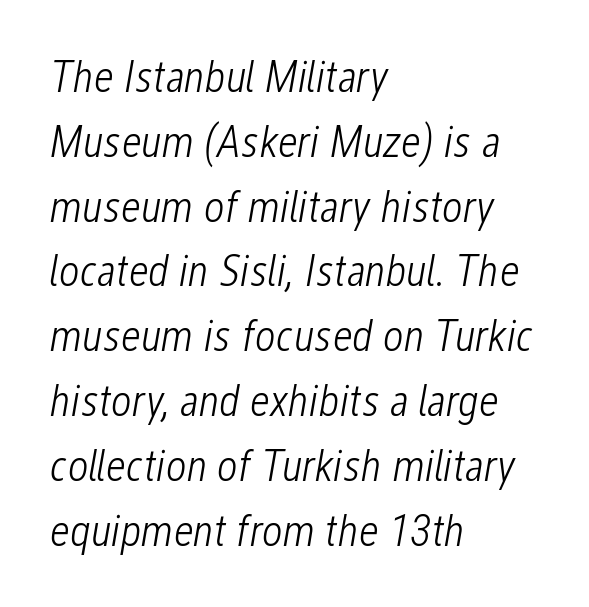
The image shows 45 px light, condensed type, italic (leaning right); set left-aligned, normal line spacing (1.44x), normal letter spacing, not underlined; low stroke contrast and a medium x-height.
